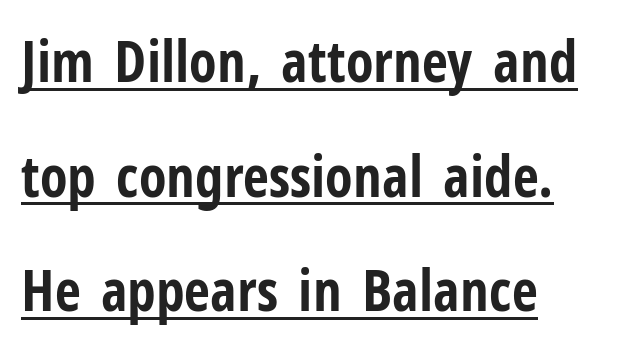
The image shows 57 px bold, condensed sans-serif type, upright; set left-aligned, loose line spacing (2.01x), normal letter spacing, underlined; low stroke contrast and a medium x-height.
